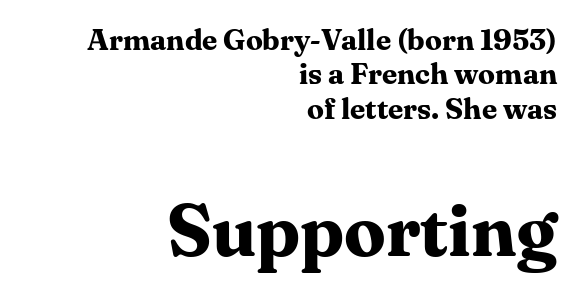
Q: Is the text bold? A: Yes.
Q: Is the text italic (slanted)? A: No, it is upright.
Q: Is the typeface a serif or a sans-serif typeface? A: Serif.
Q: Is the text underlined? A: No.
Q: How is the paragraph aligned? A: Right-aligned.
Q: Is the spacing between letters normal or unusually wide? A: Normal.
Q: Is the spacing between lines tight, normal or loose? A: Tight.
Q: Which block of text is set in a larger size, the first (top) or the second (bottom)? A: The second (bottom) one.
Q: Width (condensed, normal, or wide)? A: Normal.
Q: Stroke contrast? A: Medium.
Q: x-height? A: Medium.
Q: Monospaced? A: No.
